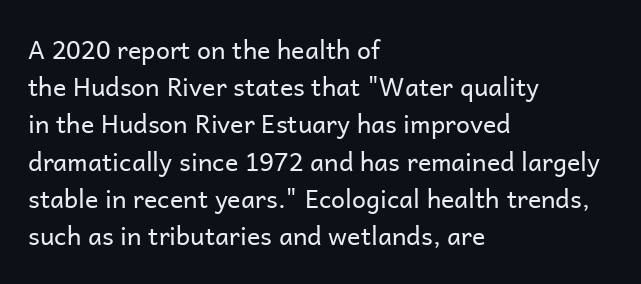
Q: Is the text bold? A: No.
Q: Is the text italic (slanted)? A: No, it is upright.
Q: Is the text underlined? A: No.
Q: How is the paragraph aligned? A: Left-aligned.
Q: Is the spacing between letters normal or unusually wide? A: Normal.
Q: Is the spacing between lines tight, normal or loose? A: Normal.
